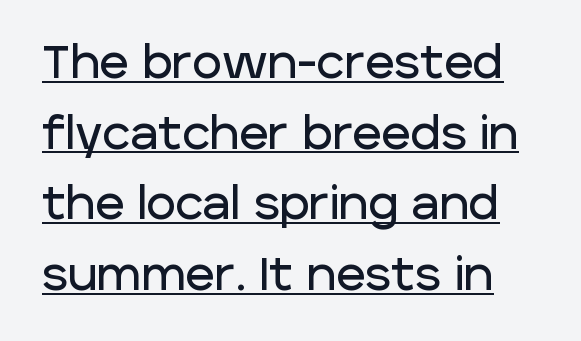
Q: Is the text italic (slanted)? A: No, it is upright.
Q: Is the typeface a serif or a sans-serif typeface? A: Sans-serif.
Q: Is the text underlined? A: Yes.
Q: Is the spacing between letters normal or unusually wide? A: Normal.
Q: Is the spacing between lines tight, normal or loose? A: Normal.
Q: Width (condensed, normal, or wide)? A: Normal.
Q: Stroke contrast? A: Low.
Q: x-height? A: Large.
Q: Monospaced? A: No.
